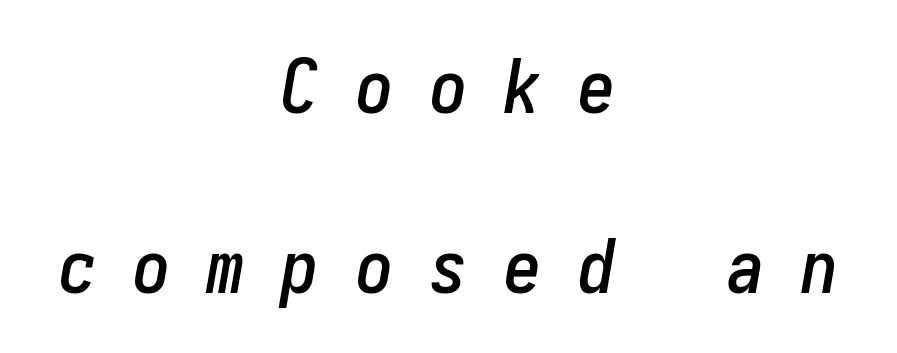
Line starts and ends both wander, symmetrically. Line spacing here is loose. This sample uses expanded letter spacing, leaving extra air between glyphs. Compared with ordinary roman type, these characters are visibly tilted.
